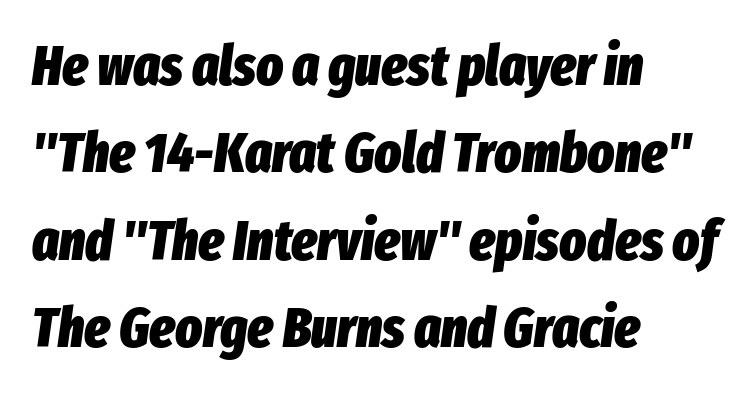
The glyphs are unaccompanied by any horizontal stroke below them. A dark, heavy texture on the line: the type is bold. The paragraph has a hard left edge and a soft right edge. The gaps between neighbouring characters are ordinary and unremarkable. The passage shown is typed in a proportional face where columns would drift. Students, observe: this is what conventionally led text looks like.
